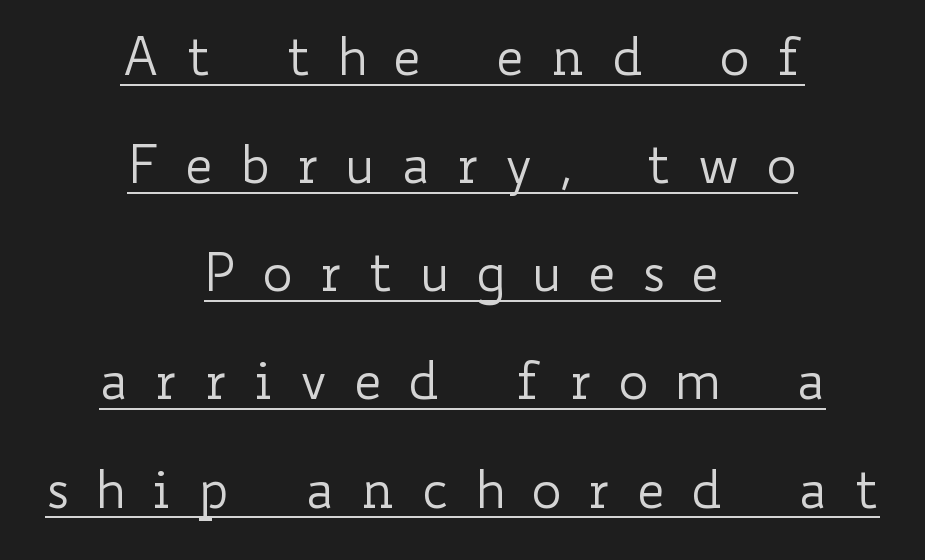
The image shows 52 px regular-weight, wide type, upright; set centered, loose line spacing (2.08x), unusually wide letter spacing (+0.49 em), underlined; low stroke contrast and a small x-height.
